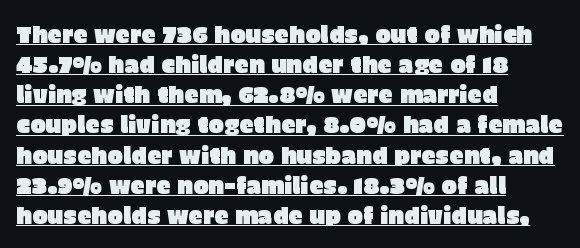
The image shows 23 px text type, upright; set left-aligned, normal line spacing (1.31x), normal letter spacing, underlined.
